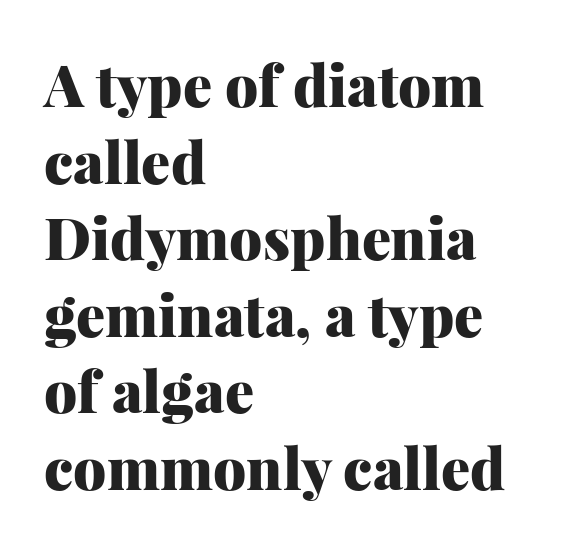
Q: Is the text bold? A: Yes.
Q: Is the text italic (slanted)? A: No, it is upright.
Q: Is the typeface a serif or a sans-serif typeface? A: Serif.
Q: Is the text underlined? A: No.
Q: How is the paragraph aligned? A: Left-aligned.
Q: Is the spacing between letters normal or unusually wide? A: Normal.
Q: Is the spacing between lines tight, normal or loose? A: Normal.
Q: Width (condensed, normal, or wide)? A: Normal.
Q: Stroke contrast? A: Medium.
Q: x-height? A: Medium.
Q: Monospaced? A: No.
